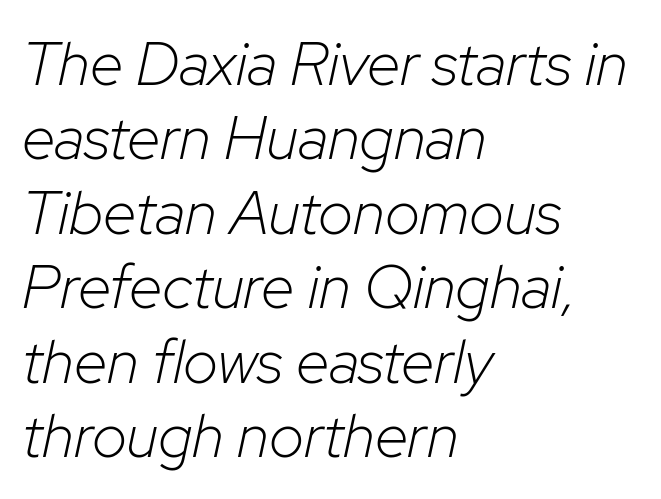
{"italic": "yes", "lean": "right", "slant_degrees": 12, "bold": "no", "weight": "light", "width": "normal", "stroke_contrast": "low", "x_height": "medium", "monospaced": "no", "underline": "no", "align": "left", "line_spacing_ratio": 1.22, "letter_spacing": "normal", "letter_spacing_em": 0.0, "glyph_px": 61}
